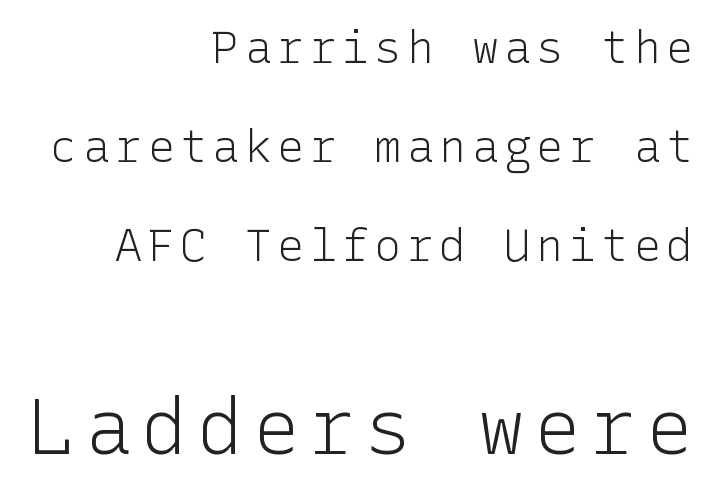
The image shows 78 px light sans-serif type, upright; set right-aligned, loose line spacing (2.2x), not underlined; the second (bottom) block is 1.73x larger; low stroke contrast and a medium x-height.
